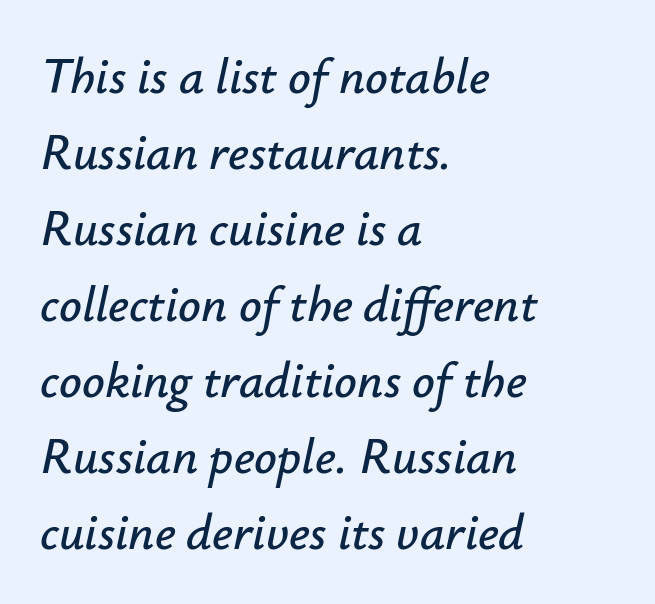
Q: Is the text italic (slanted)? A: Yes, it leans right by about 12 degrees.
Q: Is the text underlined? A: No.
Q: How is the paragraph aligned? A: Left-aligned.
Q: Is the spacing between letters normal or unusually wide? A: Normal.
Q: Is the spacing between lines tight, normal or loose? A: Normal.
Q: Width (condensed, normal, or wide)? A: Normal.
Q: Stroke contrast? A: Low.
Q: x-height? A: Small.
Q: Monospaced? A: No.
